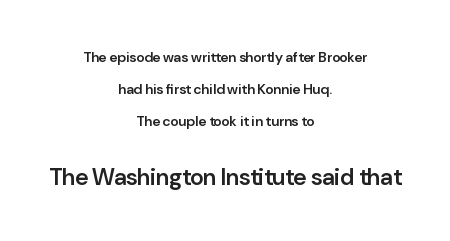
The image shows 23 px text type, upright; set centered, loose line spacing (2.27x), normal letter spacing, not underlined; the second (bottom) block is 1.64x larger.
